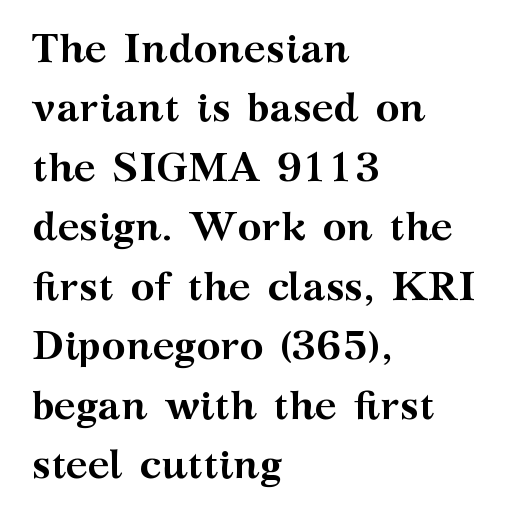
Q: Is the text bold? A: Yes.
Q: Is the text italic (slanted)? A: No, it is upright.
Q: Is the typeface a serif or a sans-serif typeface? A: Serif.
Q: Is the text underlined? A: No.
Q: How is the paragraph aligned? A: Left-aligned.
Q: Is the spacing between letters normal or unusually wide? A: Normal.
Q: Is the spacing between lines tight, normal or loose? A: Normal.
Q: Width (condensed, normal, or wide)? A: Wide.
Q: Stroke contrast? A: Medium.
Q: x-height? A: Medium.
Q: Monospaced? A: No.
